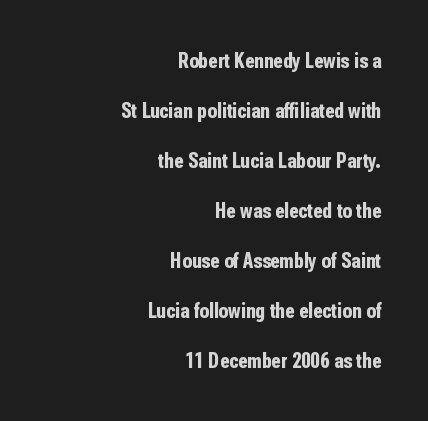
In CSS terms this would be text-align: right. On the weight axis this lands at bold, roughly 700. The tracking reads as untouched default to a designer's eye. Plain, unruled lines of type.
